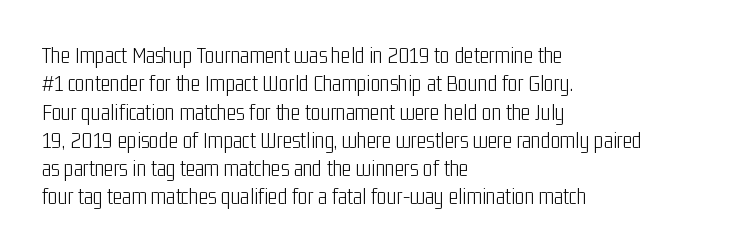
The image shows 23 px text type, upright; set left-aligned, line spacing 1.23x, normal letter spacing, not underlined.
